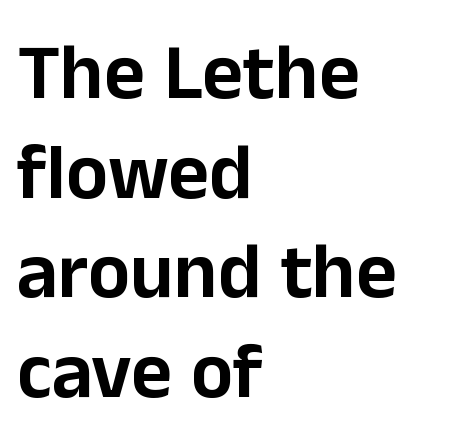
Q: Is the text italic (slanted)? A: No, it is upright.
Q: Is the typeface a serif or a sans-serif typeface? A: Sans-serif.
Q: Is the text underlined? A: No.
Q: How is the paragraph aligned? A: Left-aligned.
Q: Is the spacing between letters normal or unusually wide? A: Normal.
Q: Is the spacing between lines tight, normal or loose? A: Normal.
Q: Width (condensed, normal, or wide)? A: Normal.
Q: Stroke contrast? A: Low.
Q: x-height? A: Medium.
Q: Monospaced? A: No.
